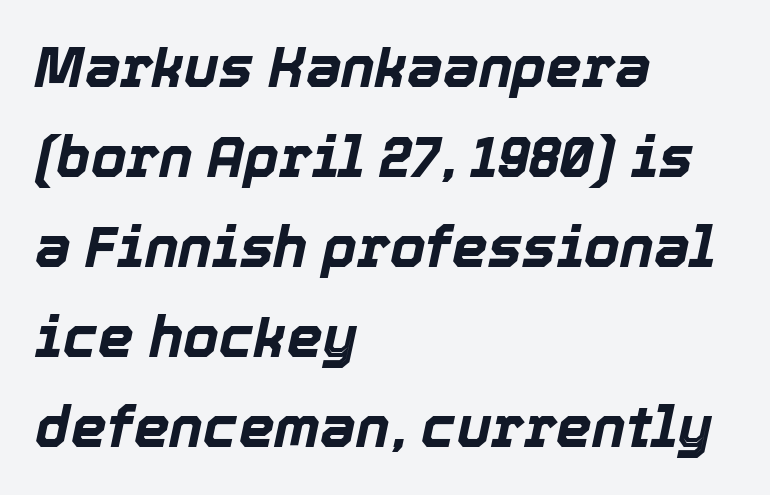
Q: Is the text bold? A: Yes.
Q: Is the text italic (slanted)? A: Yes, it leans right by about 12 degrees.
Q: Is the text underlined? A: No.
Q: How is the paragraph aligned? A: Left-aligned.
Q: Is the spacing between letters normal or unusually wide? A: Normal.
Q: Is the spacing between lines tight, normal or loose? A: Normal.
Q: Width (condensed, normal, or wide)? A: Normal.
Q: x-height? A: Medium.
Q: Monospaced? A: No.
